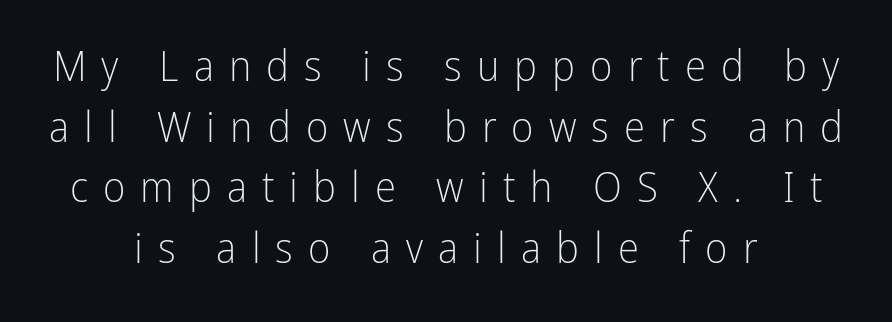
The image shows 43 px light, condensed sans-serif type, upright; set centered, normal line spacing (1.41x), unusually wide letter spacing (+0.35 em), not underlined; low stroke contrast and a medium x-height.
